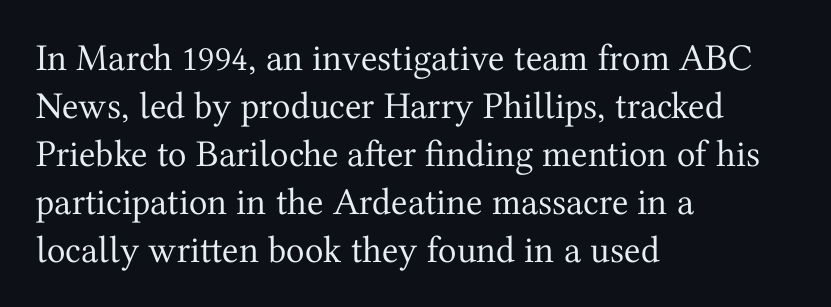
These lines are composed in type with serifs. The gaps between neighbouring characters are ordinary and unremarkable. Where is the straight margin? On the left. Does the lettering tilt? It doesn't — this is upright.
